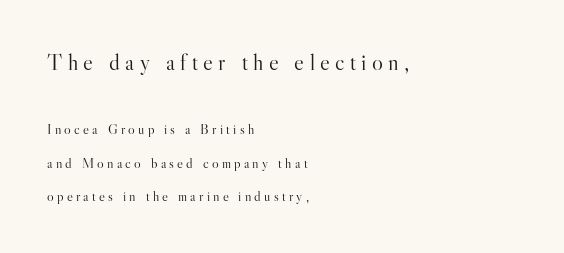
Q: Is the text bold? A: No.
Q: Is the text italic (slanted)? A: No, it is upright.
Q: Is the text underlined? A: No.
Q: How is the paragraph aligned? A: Left-aligned.
Q: Is the spacing between letters normal or unusually wide? A: Unusually wide.
Q: Is the spacing between lines tight, normal or loose? A: Loose.
Q: Which block of text is set in a larger size, the first (top) or the second (bottom)? A: The first (top) one.
